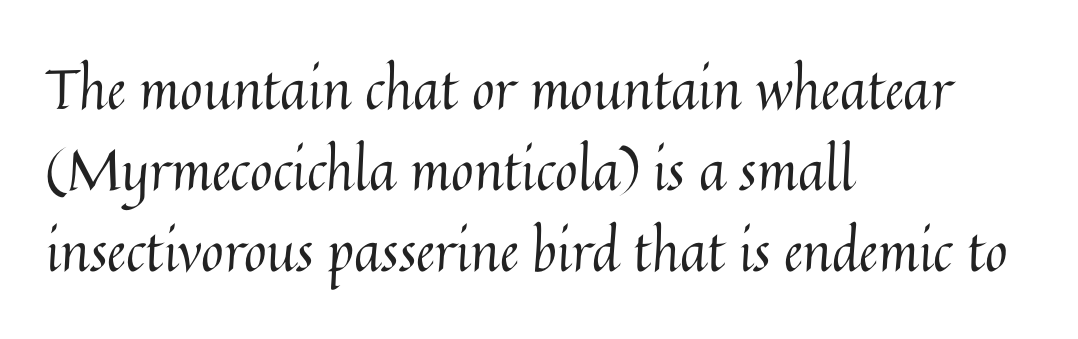
{"bold": "no", "weight": "regular", "width": "normal", "stroke_contrast": "medium", "x_height": "medium", "monospaced": "no", "underline": "no", "align": "left", "line_spacing": "normal", "line_spacing_ratio": 1.47, "letter_spacing": "normal", "letter_spacing_em": 0.0, "glyph_px": 55}
